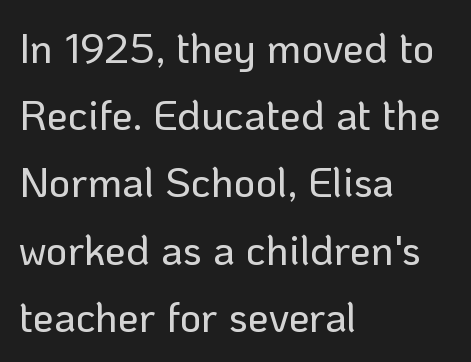
Q: Is the text italic (slanted)? A: No, it is upright.
Q: Is the typeface a serif or a sans-serif typeface? A: Sans-serif.
Q: Is the text underlined? A: No.
Q: How is the paragraph aligned? A: Left-aligned.
Q: Is the spacing between letters normal or unusually wide? A: Normal.
Q: Is the spacing between lines tight, normal or loose? A: Normal.
Q: Width (condensed, normal, or wide)? A: Normal.
Q: Stroke contrast? A: Low.
Q: x-height? A: Medium.
Q: Monospaced? A: No.
